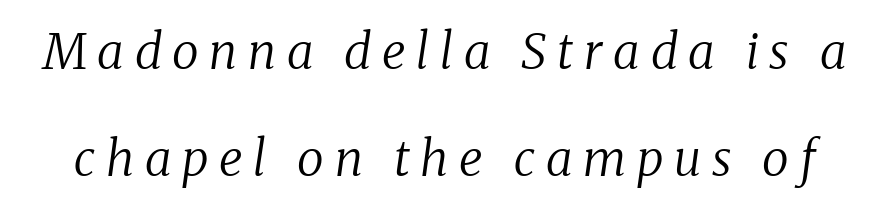
The image shows 49 px regular-weight serif type, italic (leaning right); set loose line spacing (2.19x), unusually wide letter spacing (+0.22 em), not underlined; medium stroke contrast and a medium x-height.
